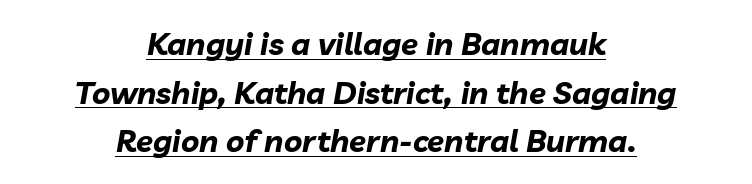
Q: Is the text bold? A: Yes.
Q: Is the text italic (slanted)? A: Yes, it leans right by about 10 degrees.
Q: Is the text underlined? A: Yes.
Q: How is the paragraph aligned? A: Centered.
Q: Is the spacing between letters normal or unusually wide? A: Normal.
Q: Is the spacing between lines tight, normal or loose? A: Normal.
Q: Width (condensed, normal, or wide)? A: Normal.
Q: Stroke contrast? A: Low.
Q: x-height? A: Medium.
Q: Monospaced? A: No.
